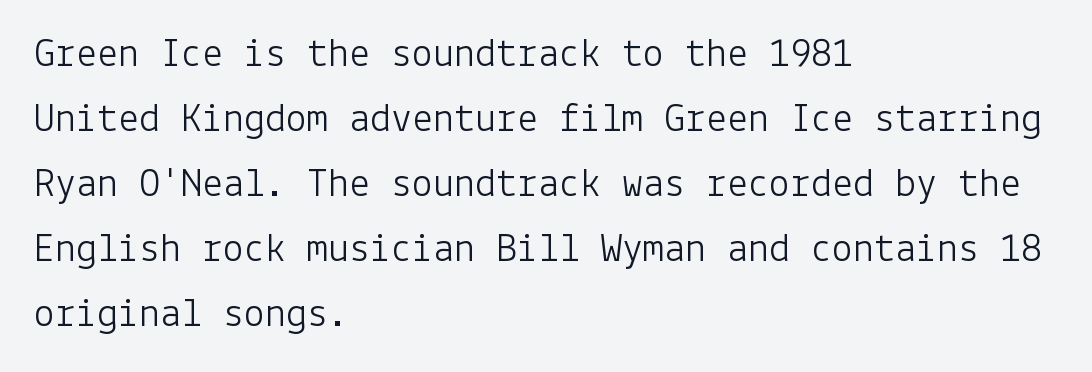
The image shows 42 px light sans-serif type, upright; set left-aligned, normal line spacing (1.55x), normal letter spacing, not underlined; low stroke contrast and a medium x-height.
